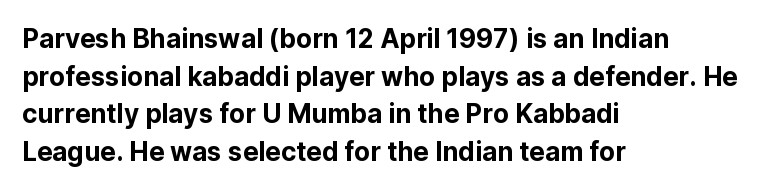
Q: Is the text italic (slanted)? A: No, it is upright.
Q: Is the text underlined? A: No.
Q: How is the paragraph aligned? A: Left-aligned.
Q: Is the spacing between letters normal or unusually wide? A: Normal.
Q: Is the spacing between lines tight, normal or loose? A: Normal.
